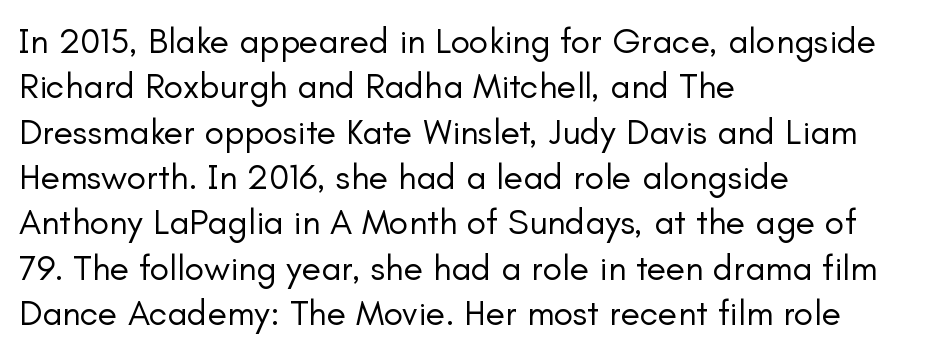
The lines are quadded left. The specimen reads as upright at a glance. These lines are rendered in a variable-pitch font. Normally led — the rows are evenly, conventionally spaced. The characters are drawn with everyday or finer stroke widths. No word sits above an underline.
